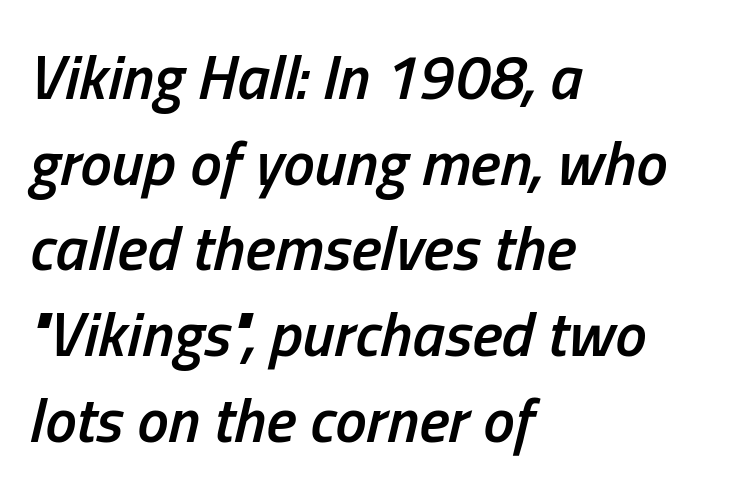
The image shows 63 px semibold, condensed type, italic (leaning right); set left-aligned, normal line spacing (1.36x), normal letter spacing, not underlined; low stroke contrast and a medium x-height.
